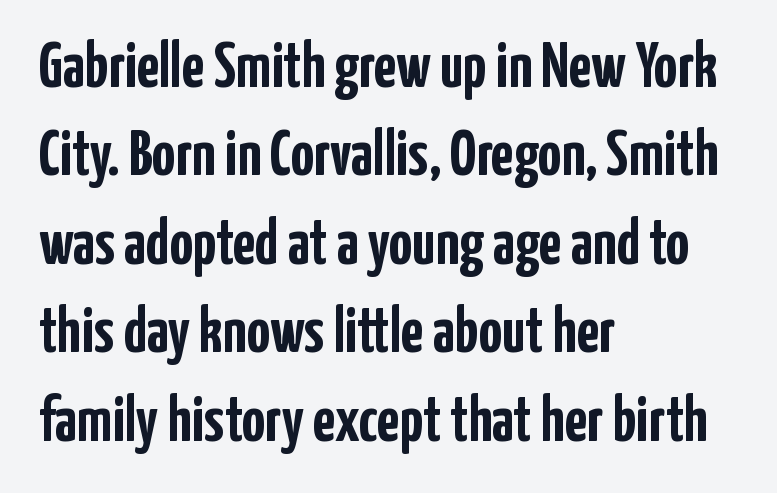
Q: Is the text bold? A: Yes.
Q: Is the text italic (slanted)? A: No, it is upright.
Q: Is the typeface a serif or a sans-serif typeface? A: Sans-serif.
Q: Is the text underlined? A: No.
Q: How is the paragraph aligned? A: Left-aligned.
Q: Is the spacing between letters normal or unusually wide? A: Normal.
Q: Is the spacing between lines tight, normal or loose? A: Normal.
Q: Width (condensed, normal, or wide)? A: Condensed.
Q: Stroke contrast? A: Low.
Q: x-height? A: Medium.
Q: Monospaced? A: No.
